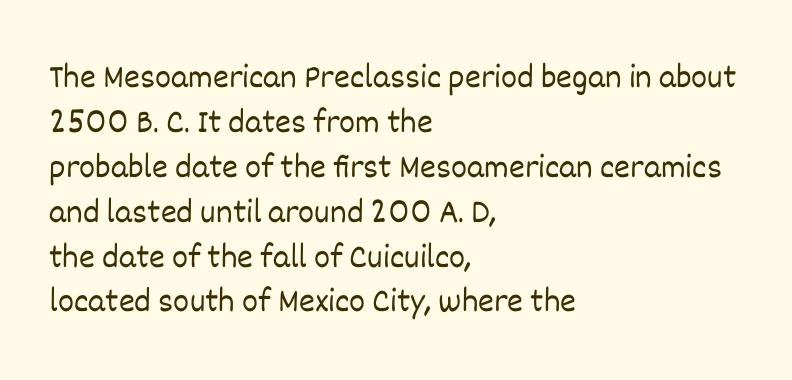
These glyphs show unthickened strokes, regular width or finer. Compared with a centered layout, this one pins lines to the left instead. Do the characters align in a grid? No, the font is proportional. Tracking value appears to be zero — textbook default spacing. Bare-footed words on every line.
